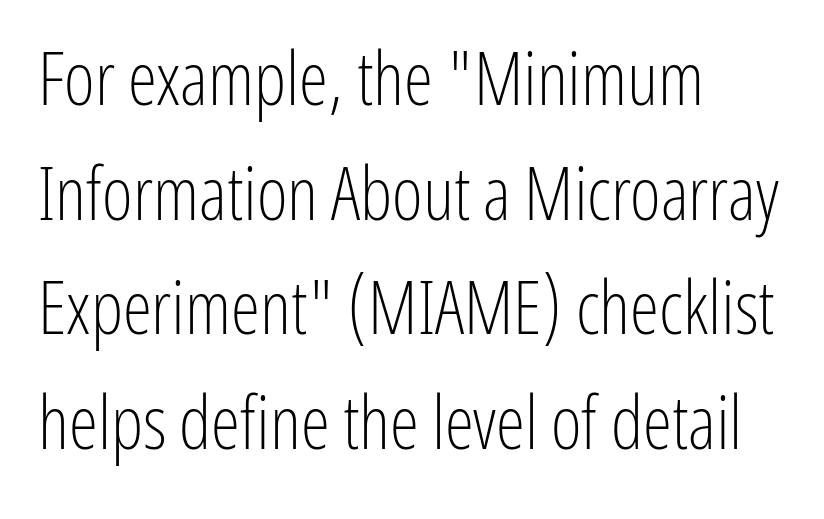
Q: Is the text bold? A: No.
Q: Is the text italic (slanted)? A: No, it is upright.
Q: Is the typeface a serif or a sans-serif typeface? A: Sans-serif.
Q: Is the text underlined? A: No.
Q: How is the paragraph aligned? A: Left-aligned.
Q: Is the spacing between letters normal or unusually wide? A: Normal.
Q: Is the spacing between lines tight, normal or loose? A: Normal.
Q: Width (condensed, normal, or wide)? A: Condensed.
Q: Stroke contrast? A: Low.
Q: x-height? A: Medium.
Q: Monospaced? A: No.
